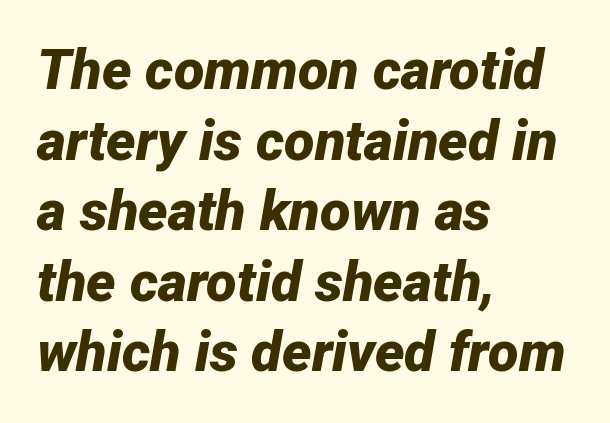
The type is set solid horizontally, with unmodified tracking. The string is rendered with underlining switched off. Here the designer chose a conventional face with non-uniform glyph widths. The setting favours the left margin, as ordinary paragraphs usually do. If you measured baseline to baseline, you'd find a middling distance.
